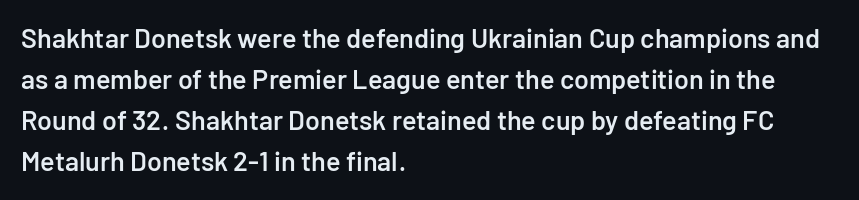
The image shows 27 px text type, upright; set left-aligned, normal line spacing (1.52x), normal letter spacing, not underlined.
